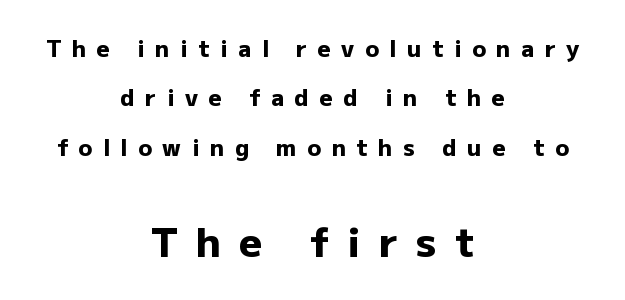
The image shows 40 px heavy sans-serif type, upright; set centered, loose line spacing (2.15x), unusually wide letter spacing (+0.46 em), not underlined; the second (bottom) block is 1.74x larger; low stroke contrast and a medium x-height.
